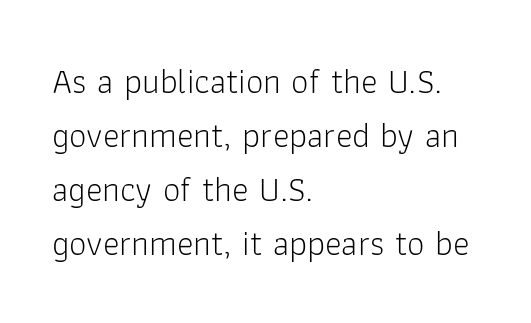
The passage shown is not bold in any degree. The typeface chosen for these lines omits serifs. The rendering keeps characters at their native spacing. A classic flush-left, rag-right setting is used for this passage.
